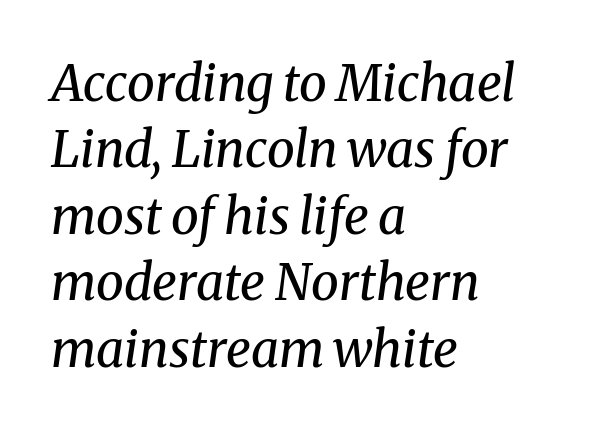
The image shows 50 px regular-weight serif type, italic (leaning right); set left-aligned, normal line spacing (1.33x), normal letter spacing, not underlined; medium stroke contrast and a medium x-height.
